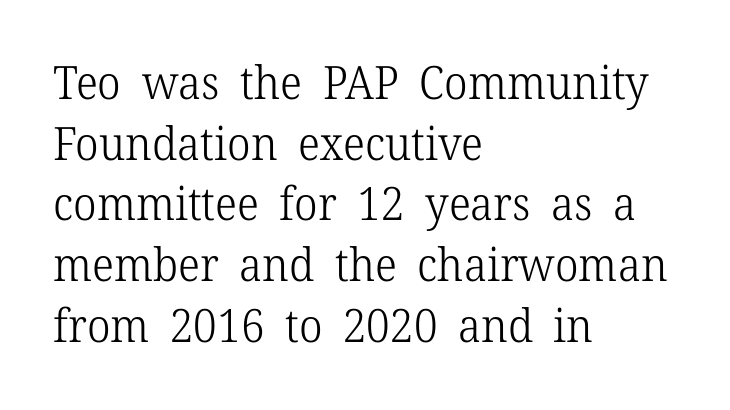
The image shows 46 px light serif type, upright; set left-aligned, normal line spacing (1.32x), normal letter spacing, not underlined; low stroke contrast and a medium x-height.
